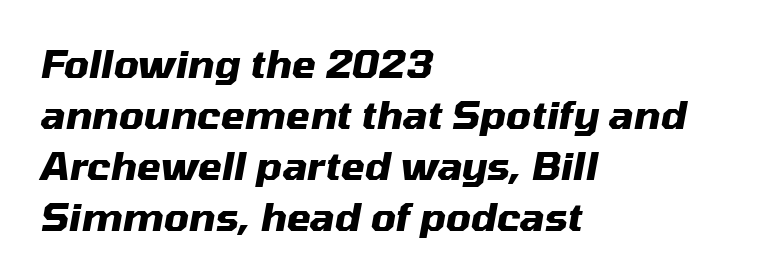
Q: Is the text bold? A: Yes.
Q: Is the text italic (slanted)? A: Yes, it leans right by about 10 degrees.
Q: Is the text underlined? A: No.
Q: How is the paragraph aligned? A: Left-aligned.
Q: Is the spacing between letters normal or unusually wide? A: Normal.
Q: Is the spacing between lines tight, normal or loose? A: Normal.
Q: Width (condensed, normal, or wide)? A: Normal.
Q: Stroke contrast? A: Medium.
Q: x-height? A: Medium.
Q: Monospaced? A: No.
